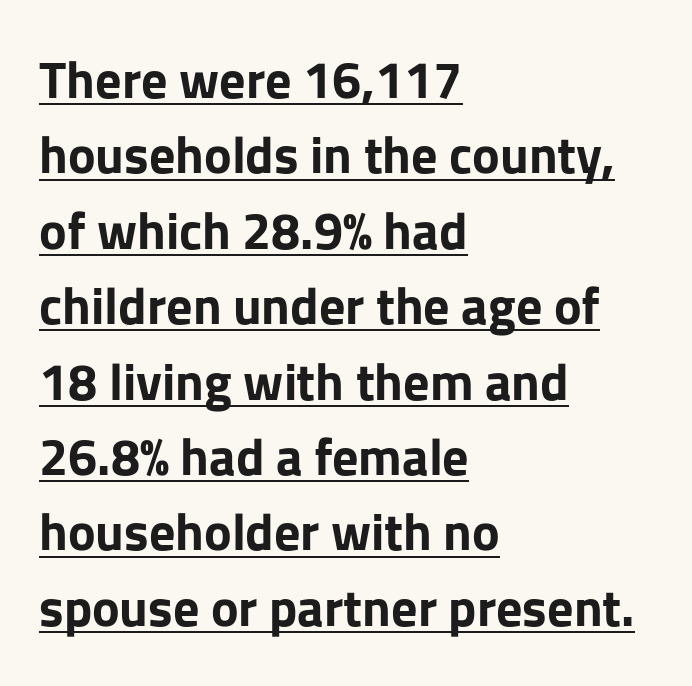
{"serif": "no", "italic": "no", "bold": "yes", "weight": "bold", "width": "normal", "stroke_contrast": "low", "x_height": "medium", "monospaced": "no", "underline": "yes", "align": "left", "line_spacing": "normal", "line_spacing_ratio": 1.45, "letter_spacing": "normal", "letter_spacing_em": 0.0, "glyph_px": 52}
